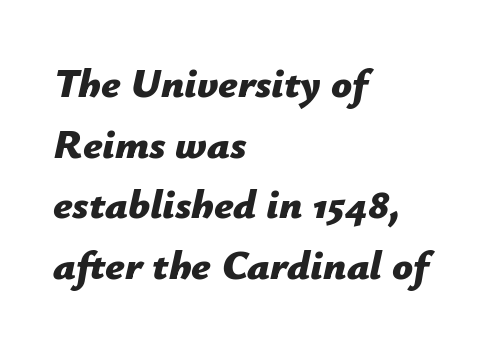
Is the letter spacing exaggerated? No — it looks like the ordinary default. All the whitespace from short lines collects on the right. In terms of weight, the rendering is a true, heavy bold. The block of text has a typical density, with ordinary space between rows. The text carries the slant typical of an italic or oblique font. These lines are rendered in a variable-pitch font.
